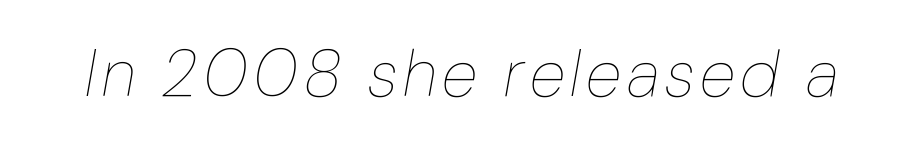
{"italic": "yes", "lean": "right", "slant_degrees": 10, "bold": "no", "weight": "thin", "width": "condensed", "stroke_contrast": "low", "x_height": "medium", "monospaced": "no", "underline": "no", "glyph_px": 66}
